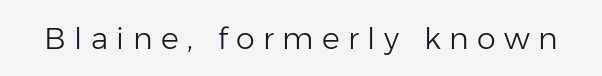
Notice how the stems are strictly vertical — no italics here. Here the designer chose a conventional face with non-uniform glyph widths. Bare-footed words on every line. Students, note that the glyphs here are deliberately spaced far apart. Stroke mass is kept to a normal reading level or below.
